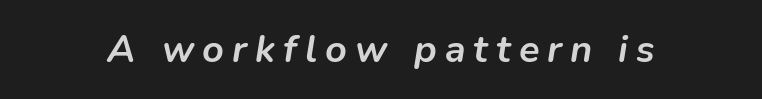
{"italic": "yes", "lean": "right", "slant_degrees": 9, "bold": "yes", "weight": "semibold", "width": "normal", "stroke_contrast": "low", "x_height": "medium", "monospaced": "no", "underline": "no", "letter_spacing": "wide", "letter_spacing_em": 0.21, "glyph_px": 38}
